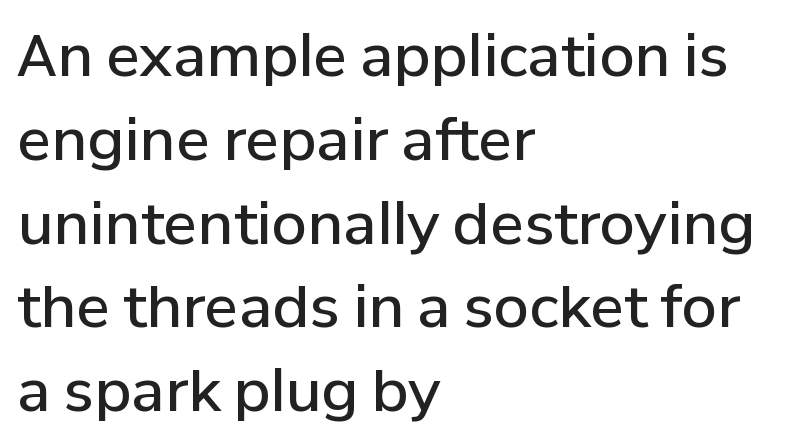
{"serif": "no", "italic": "no", "bold": "semi", "weight": "semibold", "width": "normal", "stroke_contrast": "low", "x_height": "medium", "monospaced": "no", "underline": "no", "align": "left", "line_spacing": "normal", "line_spacing_ratio": 1.47, "letter_spacing": "normal", "letter_spacing_em": 0.0, "glyph_px": 57}
